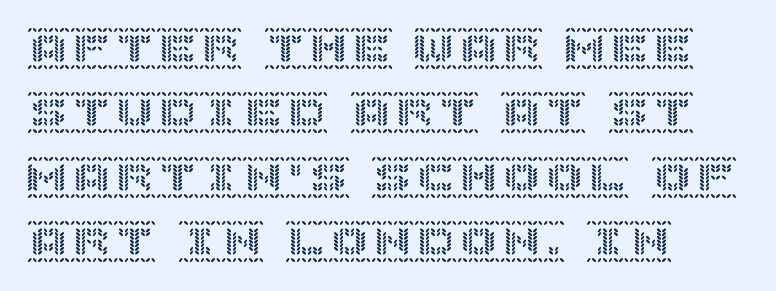
The image shows 43 px text type, upright; set left-aligned, normal line spacing (1.5x), normal letter spacing, not underlined; a large x-height.
